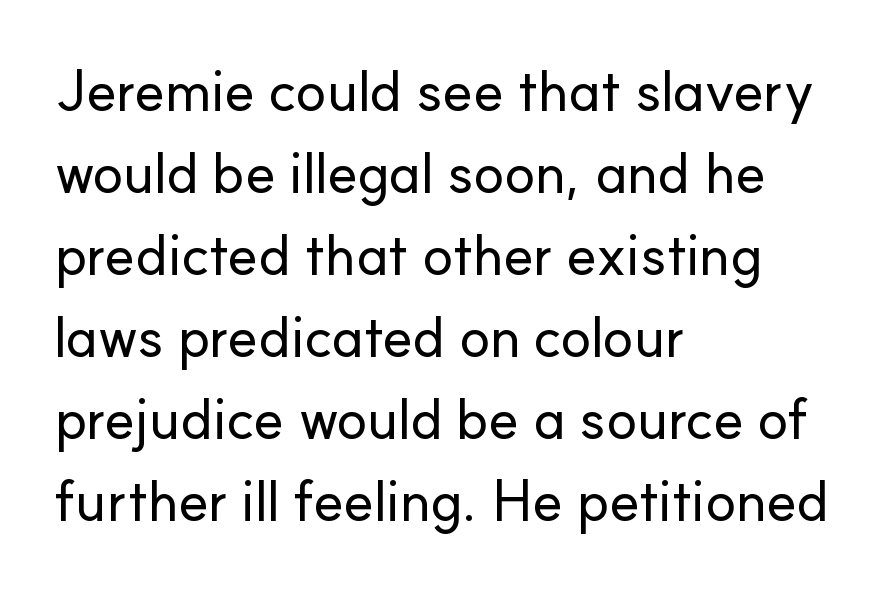
Honestly, the row spacing looks completely unremarkable. Check where the strokes stop: nothing finishes them off — pure sans. Each line starts at the same left margin while the right side varies. In terms of posture, this sample is upright.
